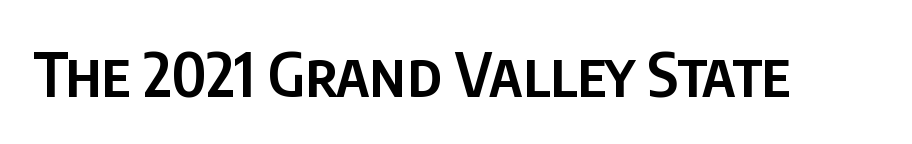
{"serif": "no", "italic": "no", "bold": "semi", "weight": "semibold", "width": "condensed", "stroke_contrast": "low", "x_height": "large", "monospaced": "no", "underline": "no", "letter_spacing": "normal", "letter_spacing_em": 0.0, "glyph_px": 62}
